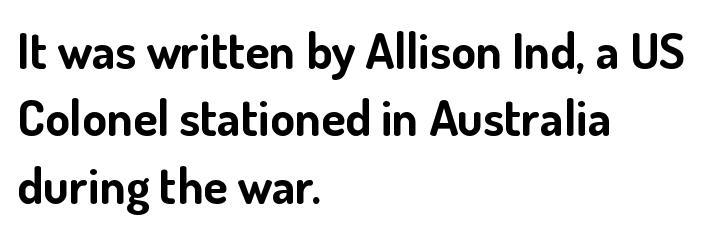
{"serif": "no", "italic": "no", "bold": "yes", "weight": "bold", "width": "normal", "stroke_contrast": "low", "x_height": "small", "monospaced": "no", "underline": "no", "align": "left", "line_spacing": "normal", "line_spacing_ratio": 1.35, "letter_spacing": "normal", "letter_spacing_em": 0.0, "glyph_px": 50}
